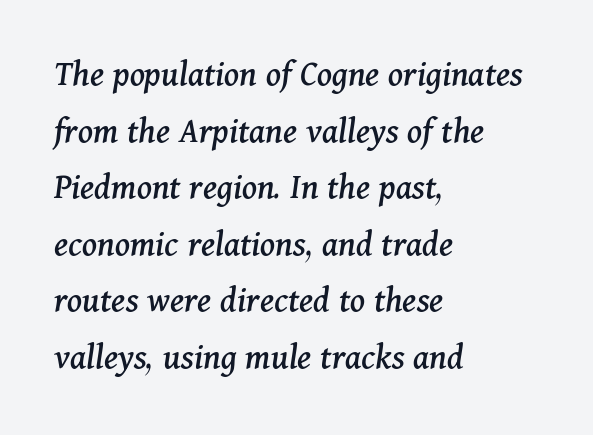
The characters display serif detailing at their extremities. Anything drawn beneath the words? Only blank space. Posture: slanted. Tracking value appears to be zero — textbook default spacing. Horizontally, the lines are justified to the leading edge only. The passage shown is typed in a proportional face where columns would drift.
